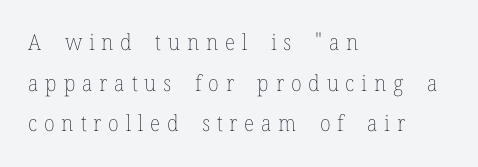
Q: Is the text bold? A: No.
Q: Is the text italic (slanted)? A: No, it is upright.
Q: Is the text underlined? A: No.
Q: How is the paragraph aligned? A: Left-aligned.
Q: Is the spacing between letters normal or unusually wide? A: Unusually wide.
